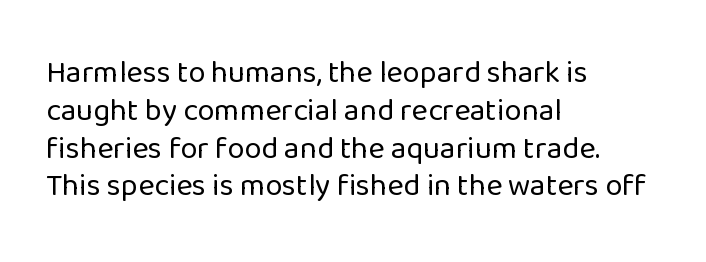
The image shows 31 px regular-weight sans-serif type, upright; set left-aligned, line spacing 1.22x, normal letter spacing, not underlined; low stroke contrast and a medium x-height.
